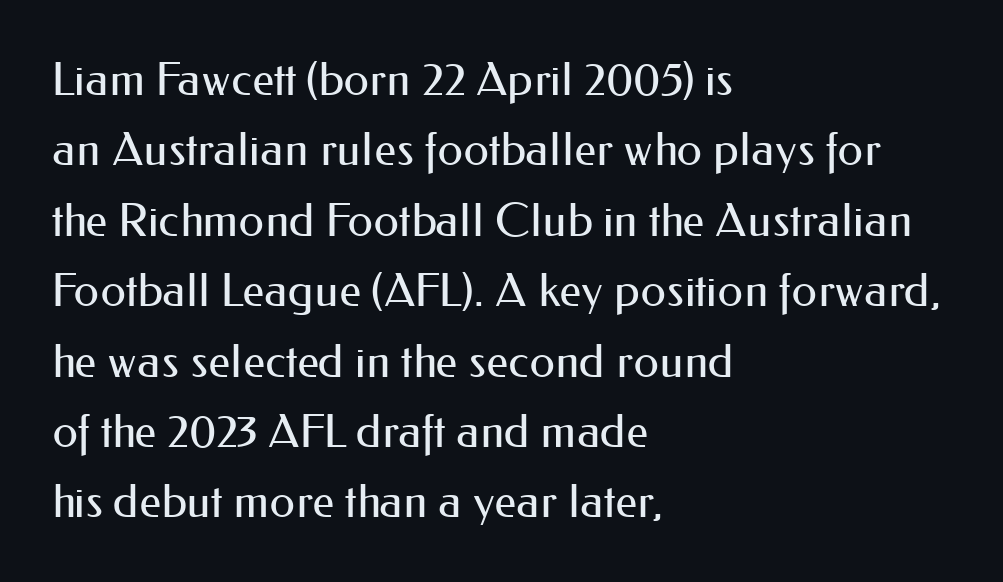
The image shows 46 px regular-weight sans-serif type, upright; set left-aligned, normal line spacing (1.53x), normal letter spacing, not underlined; medium stroke contrast and a small x-height.
